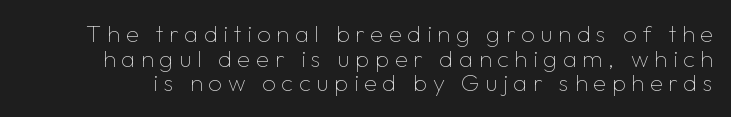
A roman cut, with each character standing at attention. How would I describe the line gaps? Narrow and economical. Substantial extra tracking has been applied to these lines. The glyphs are unaccompanied by any horizontal stroke below them.
